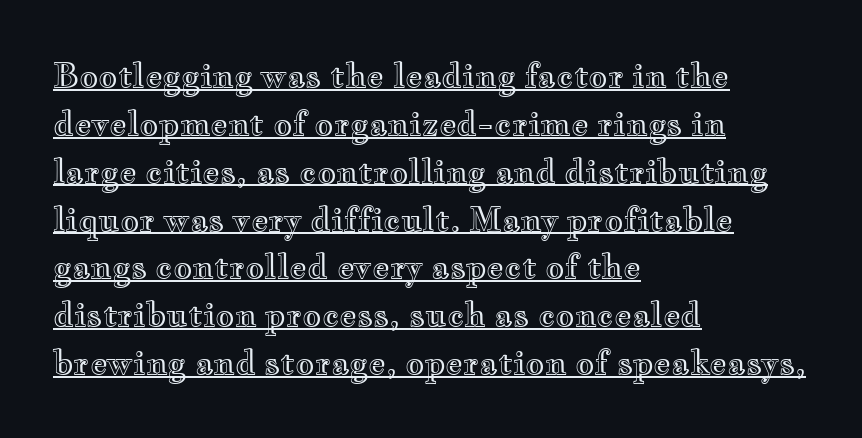
Q: Is the text italic (slanted)? A: No, it is upright.
Q: Is the text underlined? A: Yes.
Q: How is the paragraph aligned? A: Left-aligned.
Q: Is the spacing between letters normal or unusually wide? A: Normal.
Q: Is the spacing between lines tight, normal or loose? A: Normal.
Q: Width (condensed, normal, or wide)? A: Wide.
Q: x-height? A: Small.
Q: Monospaced? A: No.
